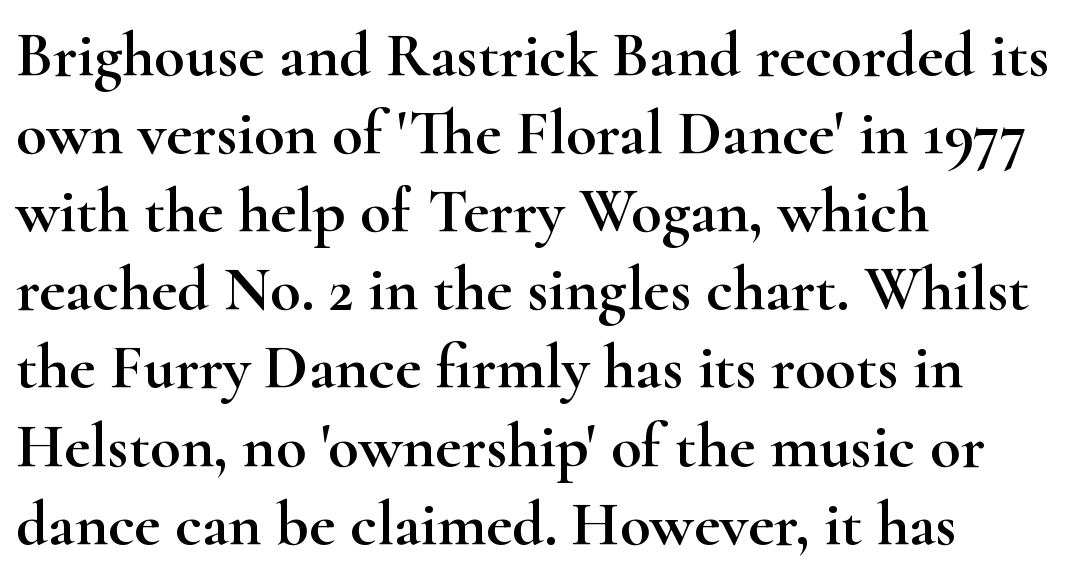
Check the space under the baseline: it is left empty. This sample has the flowing, uneven cadence of proportional lettering. Posture: vertical. Casual observation: everything's shoved over to the left.
